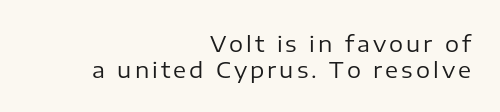
Q: Is the text bold? A: No.
Q: Is the text italic (slanted)? A: No, it is upright.
Q: Is the text underlined? A: No.
Q: How is the paragraph aligned? A: Right-aligned.
